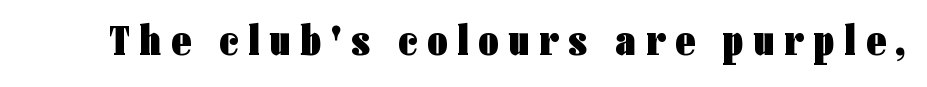
The image shows 43 px heavy, condensed sans-serif type, upright; set unusually wide letter spacing (+0.24 em), not underlined; low stroke contrast and a medium x-height.
